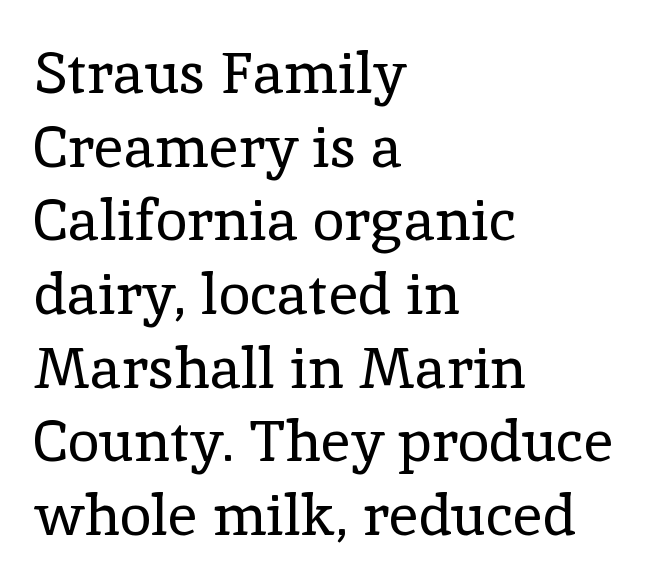
Q: Is the text bold? A: No.
Q: Is the text italic (slanted)? A: No, it is upright.
Q: Is the typeface a serif or a sans-serif typeface? A: Serif.
Q: Is the text underlined? A: No.
Q: How is the paragraph aligned? A: Left-aligned.
Q: Is the spacing between letters normal or unusually wide? A: Normal.
Q: Is the spacing between lines tight, normal or loose? A: Normal.
Q: Width (condensed, normal, or wide)? A: Normal.
Q: x-height? A: Medium.
Q: Monospaced? A: No.
